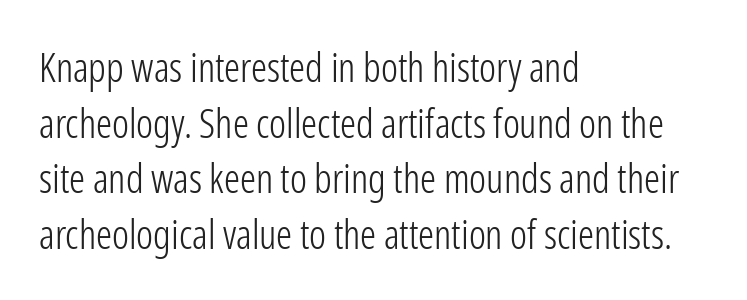
Students, note that the glyphs here touch the page at normal intervals. The paragraph shown leans on its left margin. Type style note: lacks serifs. You can tell it's not italic because the verticals are truly vertical. Nothing heavy about these letters — not bold at all. These lines sit exactly where default settings would place them.
